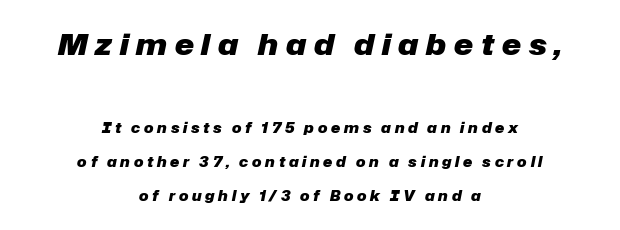
The image shows 29 px heavy type, italic (leaning right); set centered, loose line spacing (2.44x), unusually wide letter spacing (+0.27 em), not underlined; the first (top) block is 2.07x larger; low stroke contrast and a medium x-height.
